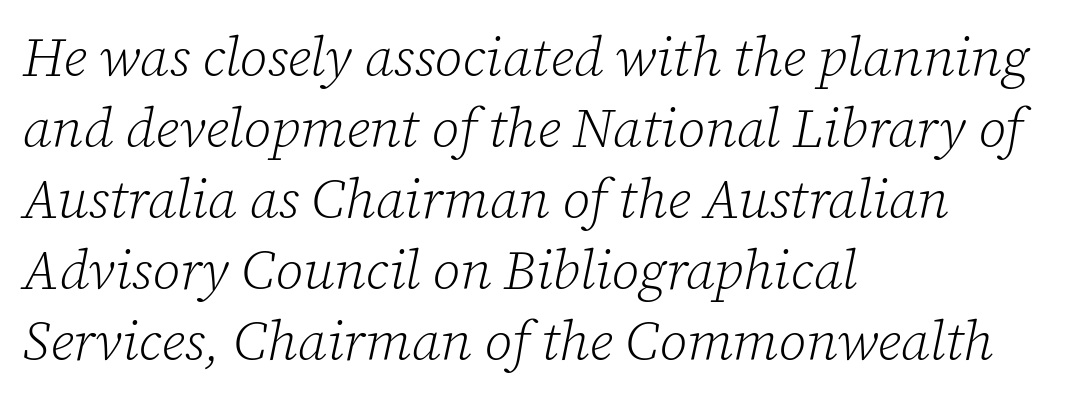
{"serif": "yes", "italic": "yes", "lean": "right", "slant_degrees": 12, "bold": "no", "weight": "light", "width": "normal", "stroke_contrast": "low", "x_height": "medium", "monospaced": "no", "underline": "no", "align": "left", "line_spacing": "normal", "line_spacing_ratio": 1.29, "letter_spacing": "normal", "letter_spacing_em": 0.0, "glyph_px": 55}
